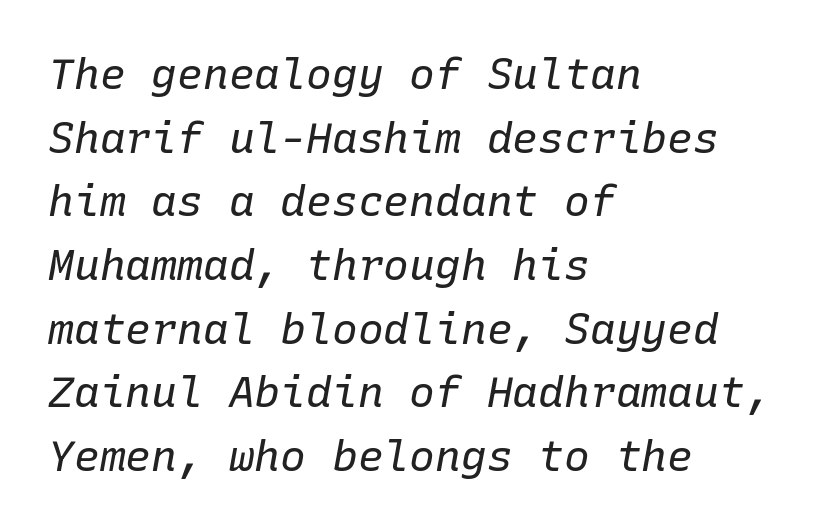
Q: Is the text bold? A: No.
Q: Is the text italic (slanted)? A: Yes, it leans right by about 10 degrees.
Q: Is the text underlined? A: No.
Q: How is the paragraph aligned? A: Left-aligned.
Q: Is the spacing between letters normal or unusually wide? A: Normal.
Q: Is the spacing between lines tight, normal or loose? A: Normal.
Q: Width (condensed, normal, or wide)? A: Normal.
Q: Stroke contrast? A: Low.
Q: x-height? A: Medium.
Q: Monospaced? A: Yes.
